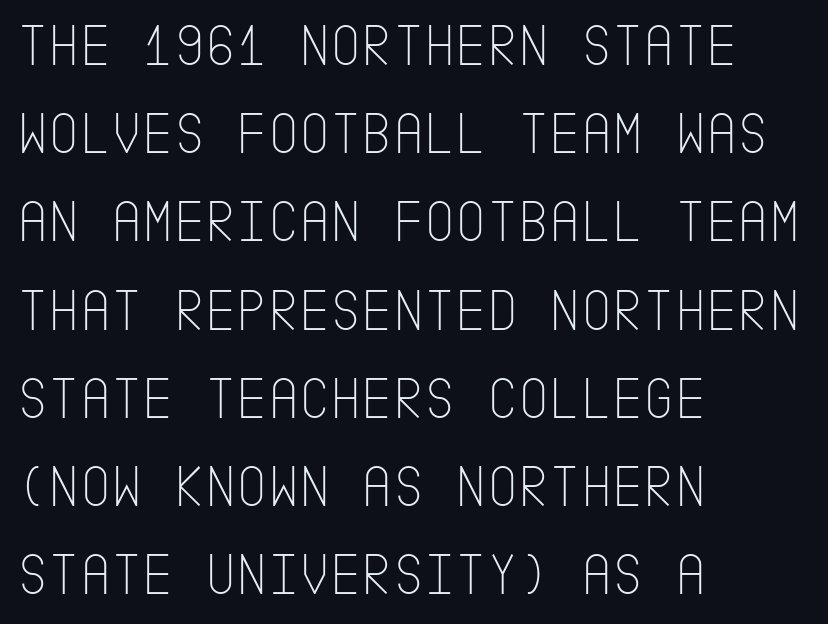
The baseline area is clear. Does extra space separate the letters? No, they use regular spacing. Regular leading. This is not heavy type; no bold has been used. It's the straight-up-and-down kind of type. Nothing sits at the stroke ends, so this counts as sans-serif.
